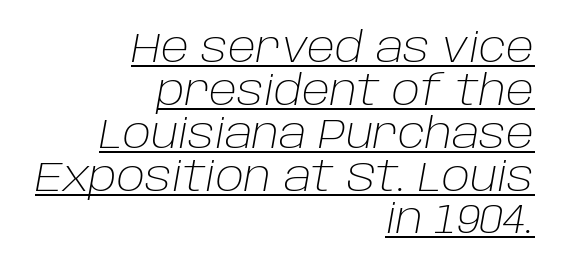
The image shows 42 px light type, italic (leaning right); set right-aligned, tight line spacing (1.02x), normal letter spacing, underlined; low stroke contrast and a large x-height.
